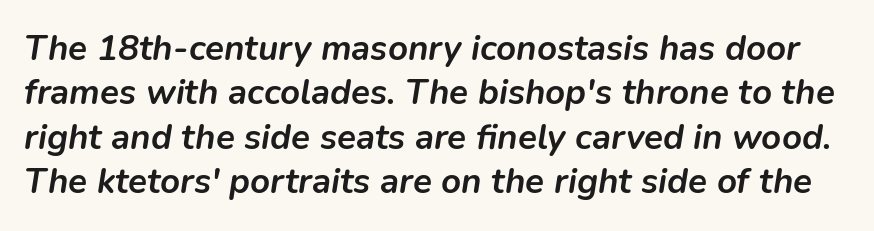
Q: Is the text bold? A: Yes.
Q: Is the text italic (slanted)? A: Yes, it leans right by about 9 degrees.
Q: Is the text underlined? A: No.
Q: Is the spacing between letters normal or unusually wide? A: Normal.
Q: Is the spacing between lines tight, normal or loose? A: Normal.
Q: Width (condensed, normal, or wide)? A: Normal.
Q: Stroke contrast? A: Low.
Q: x-height? A: Medium.
Q: Monospaced? A: No.
